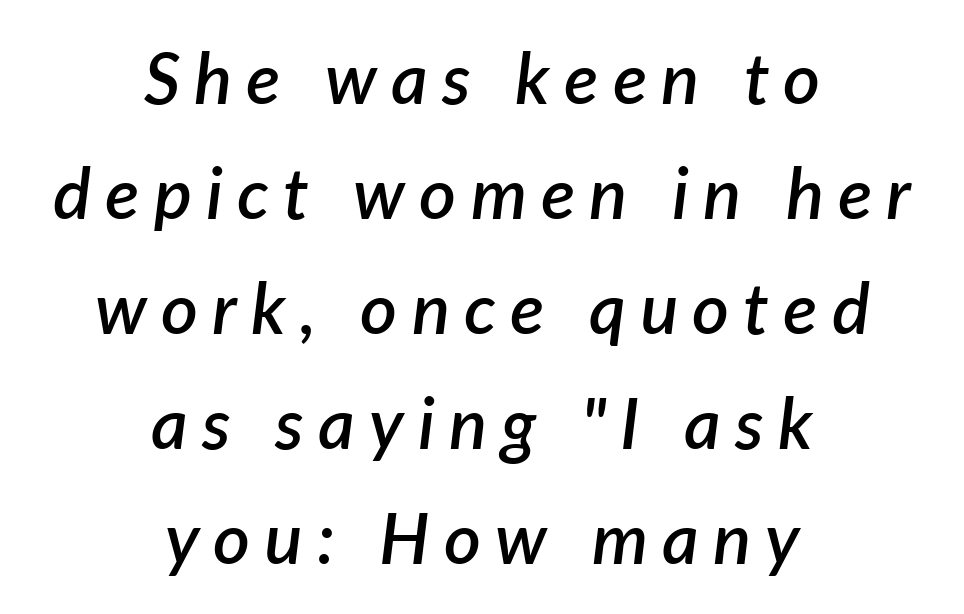
The image shows 71 px semibold type, italic (leaning right); set centered, normal line spacing (1.62x), unusually wide letter spacing (+0.2 em), not underlined; low stroke contrast and a medium x-height.
